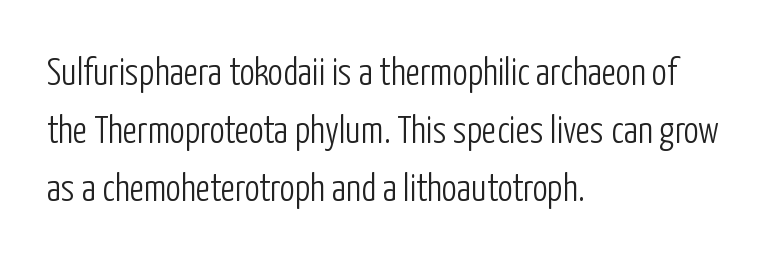
{"serif": "no", "italic": "no", "bold": "no", "weight": "light", "width": "condensed", "stroke_contrast": "low", "x_height": "medium", "monospaced": "no", "underline": "no", "align": "left", "line_spacing": "normal", "line_spacing_ratio": 1.53, "letter_spacing": "normal", "letter_spacing_em": 0.0, "glyph_px": 38}
